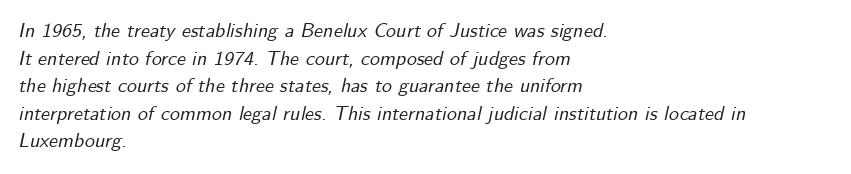
{"italic": "yes", "lean": "right", "slant_degrees": 12, "underline": "no", "align": "left", "line_spacing": "normal", "line_spacing_ratio": 1.38, "letter_spacing": "normal", "letter_spacing_em": 0.0, "glyph_px": 20}
